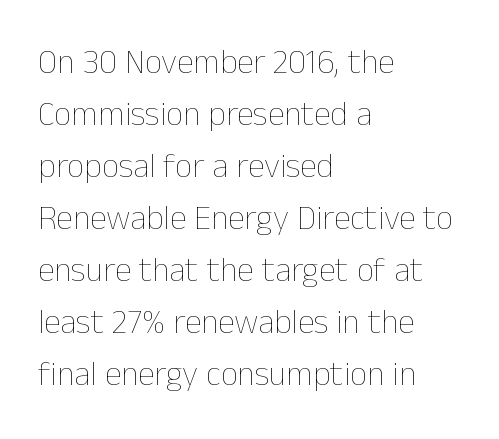
Q: Is the text bold? A: No.
Q: Is the text italic (slanted)? A: No, it is upright.
Q: Is the text underlined? A: No.
Q: How is the paragraph aligned? A: Left-aligned.
Q: Is the spacing between letters normal or unusually wide? A: Normal.
Q: Is the spacing between lines tight, normal or loose? A: Normal.
Q: Width (condensed, normal, or wide)? A: Normal.
Q: Stroke contrast? A: Low.
Q: x-height? A: Medium.
Q: Monospaced? A: No.
